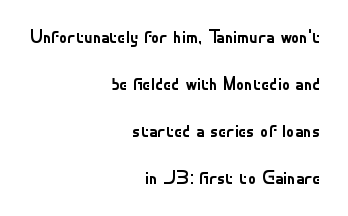
{"italic": "no", "bold": "no", "underline": "no", "align": "right", "line_spacing": "loose", "line_spacing_ratio": 2.35, "letter_spacing": "normal", "letter_spacing_em": 0.0, "glyph_px": 20}
